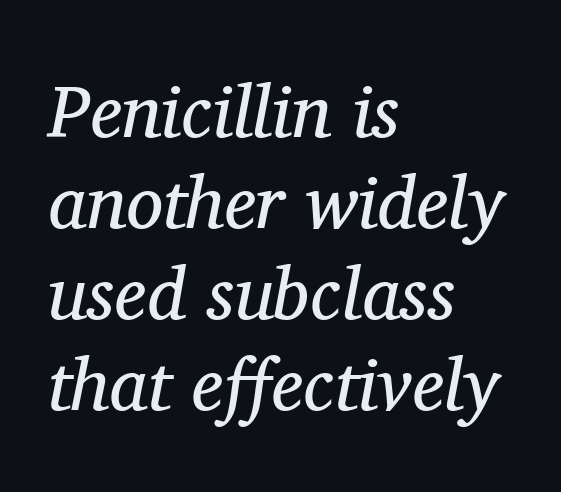
The gap between lines stays unmarked. You could not count columns in this text — the font is proportionally spaced. These lines are composed in type with serifs. Notice how the passage keeps a crisp vertical edge on the left only. Rendered with sloped, italic letterforms.
